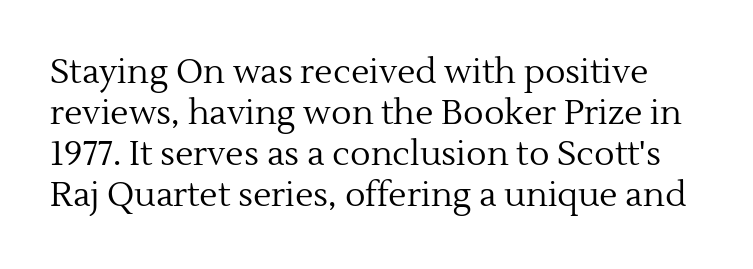
{"serif": "yes", "italic": "no", "bold": "no", "weight": "regular", "width": "normal", "x_height": "medium", "monospaced": "no", "underline": "no", "line_spacing_ratio": 1.21, "letter_spacing": "normal", "letter_spacing_em": 0.0, "glyph_px": 34}
